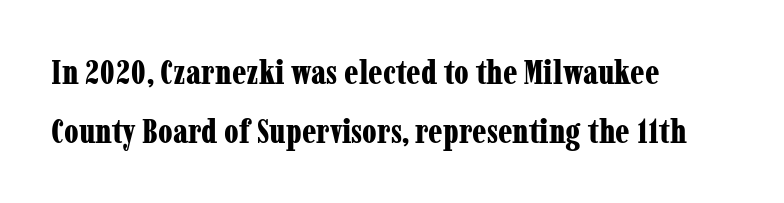
{"serif": "yes", "italic": "no", "bold": "yes", "weight": "bold", "width": "condensed", "stroke_contrast": "low", "x_height": "medium", "monospaced": "no", "underline": "no", "align": "left", "line_spacing_ratio": 1.73, "letter_spacing": "normal", "letter_spacing_em": 0.0, "glyph_px": 34}
